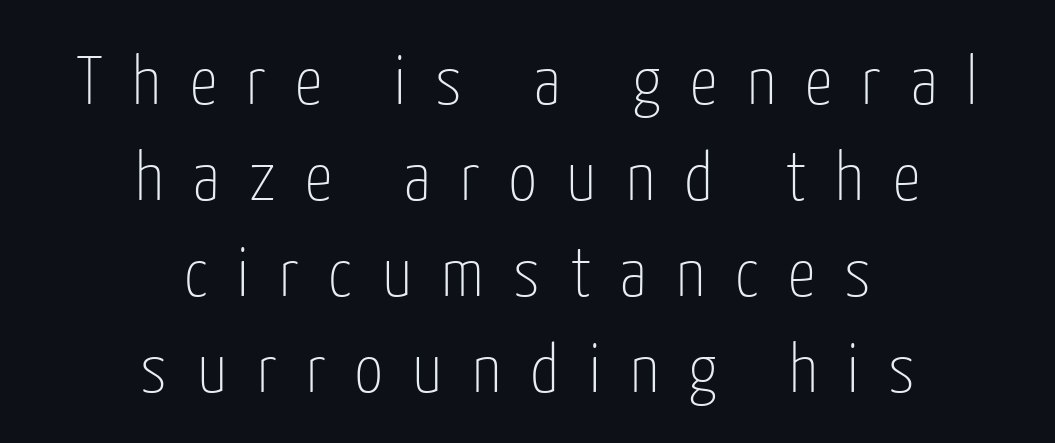
Q: Is the text bold? A: No.
Q: Is the text italic (slanted)? A: No, it is upright.
Q: Is the typeface a serif or a sans-serif typeface? A: Sans-serif.
Q: Is the text underlined? A: No.
Q: How is the paragraph aligned? A: Centered.
Q: Is the spacing between letters normal or unusually wide? A: Unusually wide.
Q: Is the spacing between lines tight, normal or loose? A: Normal.
Q: Width (condensed, normal, or wide)? A: Condensed.
Q: Stroke contrast? A: Low.
Q: x-height? A: Medium.
Q: Monospaced? A: No.
